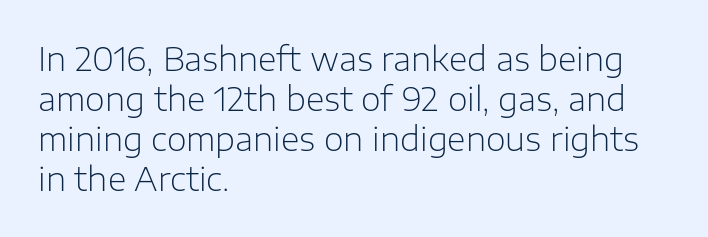
Typeset ragged right — the left edge is the straight one. To sum up the face: it is a sans, with no serifs. Is there much room between lines? A standard amount, neither cramped nor airy. Note the varied advance widths — an 'i' is clearly narrower than an 'm'. The zone under the glyphs is completely vacant.
